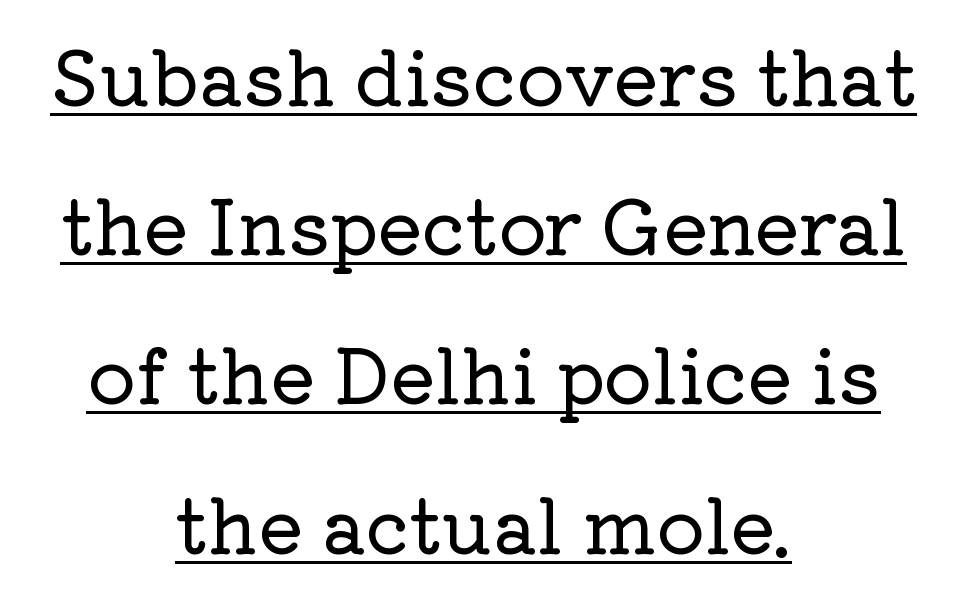
Q: Is the text italic (slanted)? A: No, it is upright.
Q: Is the typeface a serif or a sans-serif typeface? A: Serif.
Q: Is the text underlined? A: Yes.
Q: How is the paragraph aligned? A: Centered.
Q: Is the spacing between letters normal or unusually wide? A: Normal.
Q: Is the spacing between lines tight, normal or loose? A: Loose.
Q: Width (condensed, normal, or wide)? A: Normal.
Q: Stroke contrast? A: Low.
Q: x-height? A: Medium.
Q: Monospaced? A: No.
